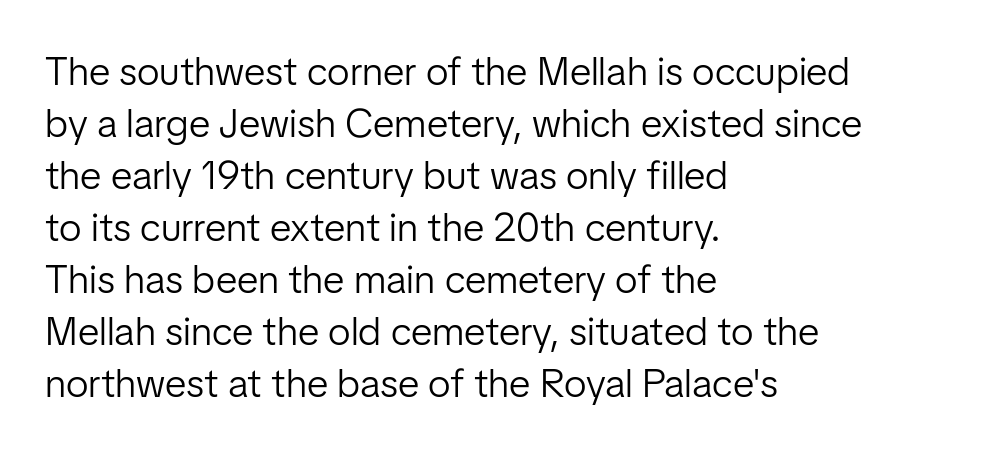
Each word holds together tightly as a unit, with standard inter-letter gaps. You can tell it's not italic because the verticals are truly vertical. Has an underline been added? It has not. Vertically, the passage feels balanced, rows spaced as you'd expect.
